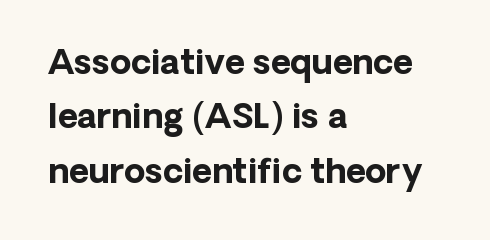
The image shows 34 px bold sans-serif type, upright; set left-aligned, normal line spacing (1.6x), normal letter spacing, not underlined; low stroke contrast and a medium x-height.
